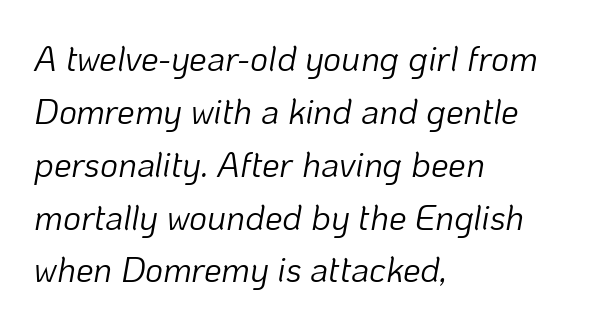
{"italic": "yes", "lean": "right", "slant_degrees": 10, "bold": "no", "weight": "light", "width": "normal", "stroke_contrast": "low", "x_height": "medium", "monospaced": "no", "underline": "no", "align": "left", "line_spacing": "normal", "line_spacing_ratio": 1.51, "letter_spacing": "normal", "letter_spacing_em": 0.0, "glyph_px": 35}
